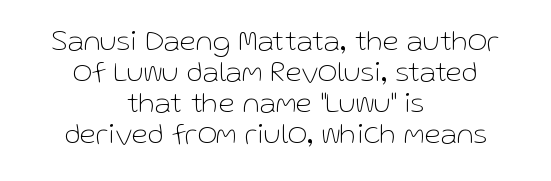
The setting favours the middle, as headings and verse often do. Is the stroke heavy? The answer is a plain regular-or-lighter. Nope, no serifs anywhere on these letters. Unlike italic type, these characters show no tilt at all. Reading down the column, the eye jumps only a short way to each next line. The baseline area is clear.
